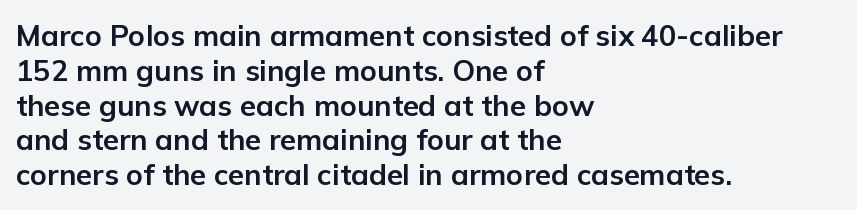
The image shows 29 px bold sans-serif type, upright; set left-aligned, line spacing 1.2x, normal letter spacing, not underlined; low stroke contrast and a medium x-height.
